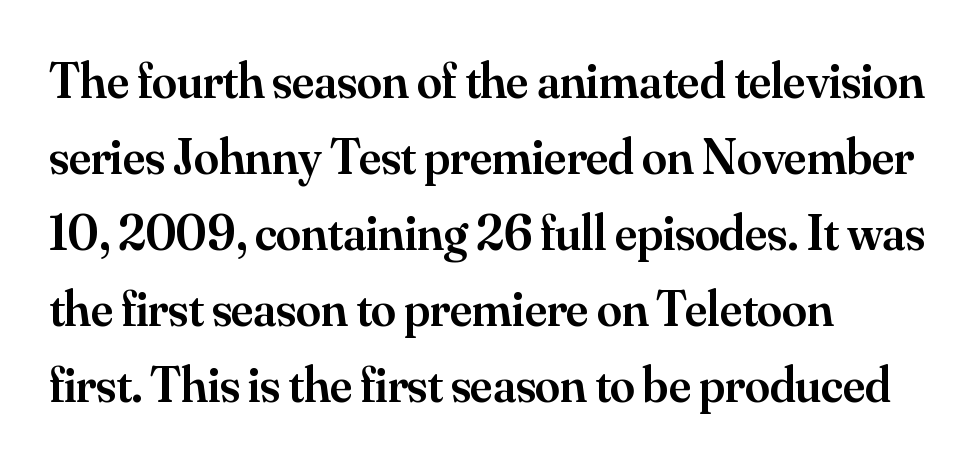
Notice the strokes are somewhat thickened but not fully heavy: this is a semibold. The words here are not underlined. There is no visible air inserted between adjacent glyphs. Note the varied advance widths — an 'i' is clearly narrower than an 'm'. Typeset ragged right — the left edge is the straight one. Compared with typical paragraphs, the rows here are spaced about the same.
